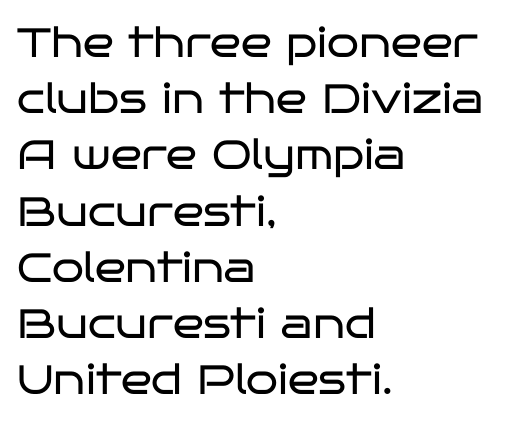
Q: Is the text bold? A: No.
Q: Is the text italic (slanted)? A: No, it is upright.
Q: Is the typeface a serif or a sans-serif typeface? A: Sans-serif.
Q: Is the text underlined? A: No.
Q: How is the paragraph aligned? A: Left-aligned.
Q: Is the spacing between letters normal or unusually wide? A: Normal.
Q: Is the spacing between lines tight, normal or loose? A: Normal.
Q: Width (condensed, normal, or wide)? A: Wide.
Q: Stroke contrast? A: Low.
Q: x-height? A: Large.
Q: Monospaced? A: No.
